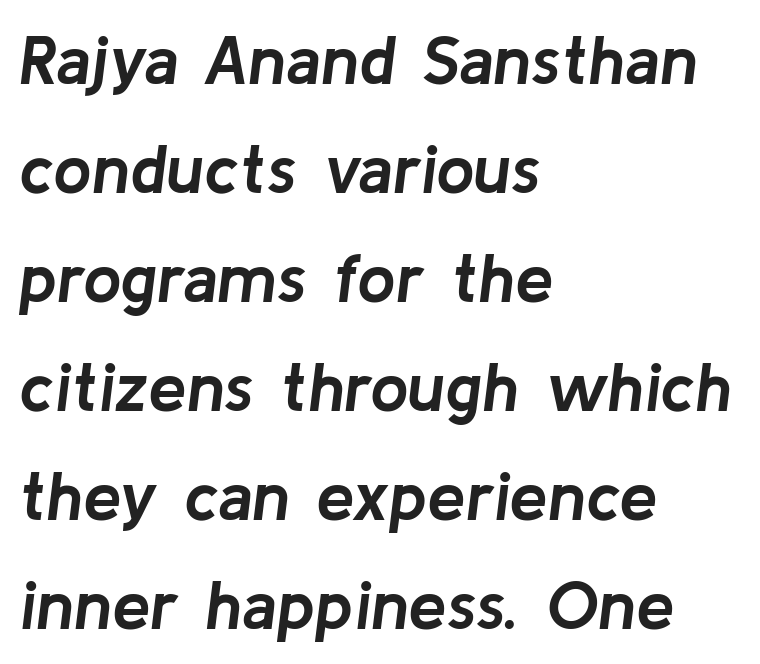
The image shows 69 px semibold type, italic (leaning right); set left-aligned, normal line spacing (1.58x), normal letter spacing, not underlined; low stroke contrast and a medium x-height.
